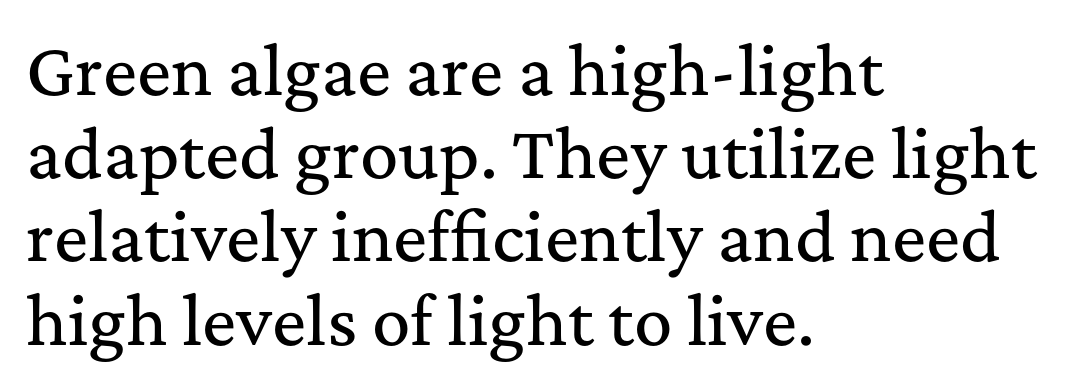
The face used here is rendered with its standard letterfit. The baseline area is clear. This is the regular roman posture of the typeface. The passage shown is typed in a proportional face where columns would drift.
